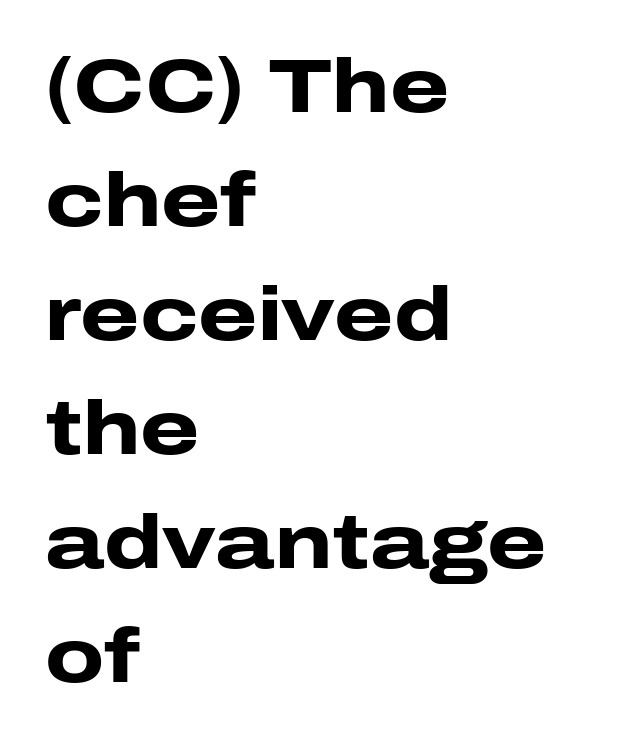
{"serif": "no", "italic": "no", "bold": "yes", "weight": "heavy", "width": "wide", "stroke_contrast": "low", "x_height": "medium", "monospaced": "no", "underline": "no", "align": "left", "line_spacing": "normal", "line_spacing_ratio": 1.5, "letter_spacing": "normal", "letter_spacing_em": 0.0, "glyph_px": 76}
